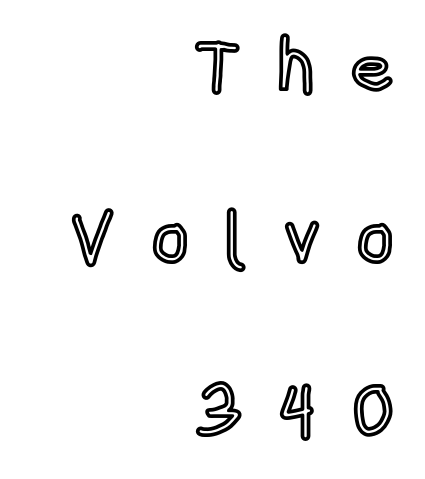
Q: Is the text italic (slanted)? A: No, it is upright.
Q: Is the text underlined? A: No.
Q: How is the paragraph aligned? A: Right-aligned.
Q: Is the spacing between letters normal or unusually wide? A: Unusually wide.
Q: Is the spacing between lines tight, normal or loose? A: Loose.
Q: Width (condensed, normal, or wide)? A: Condensed.
Q: x-height? A: Large.
Q: Monospaced? A: No.
